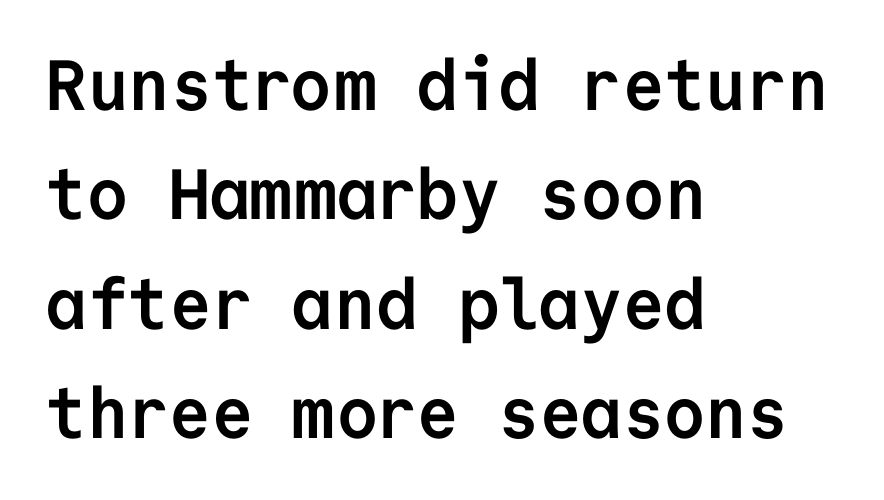
Pretty heavy lettering here — definitely bold. What stands out about the letter spacing? Nothing — it is the standard amount. Lines of text with bare space underneath. The face used here is monospaced, like something from a code editor.
